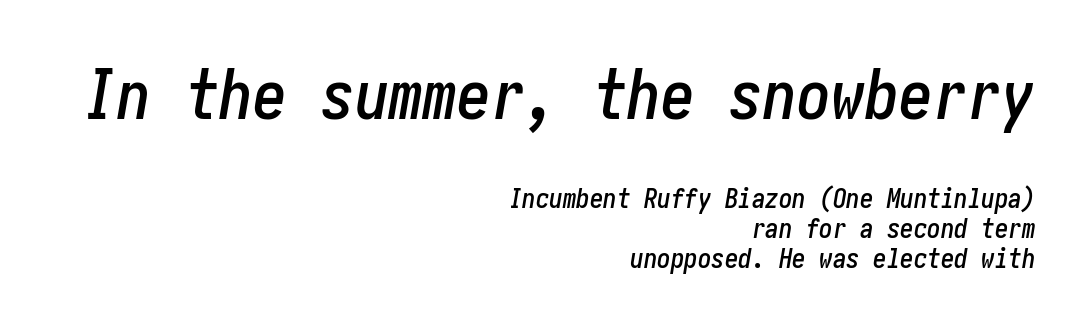
Q: Is the text italic (slanted)? A: Yes, it leans right by about 10 degrees.
Q: Is the text underlined? A: No.
Q: How is the paragraph aligned? A: Right-aligned.
Q: Is the spacing between letters normal or unusually wide? A: Normal.
Q: Is the spacing between lines tight, normal or loose? A: Tight.
Q: Which block of text is set in a larger size, the first (top) or the second (bottom)? A: The first (top) one.
Q: Width (condensed, normal, or wide)? A: Condensed.
Q: Stroke contrast? A: Low.
Q: x-height? A: Medium.
